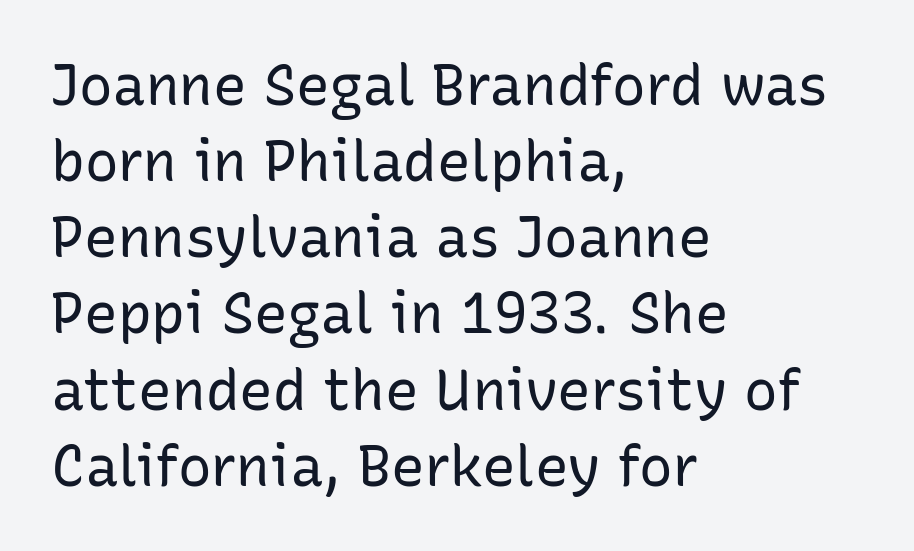
{"serif": "no", "italic": "no", "bold": "no", "weight": "regular", "width": "normal", "stroke_contrast": "low", "x_height": "medium", "monospaced": "no", "underline": "no", "align": "left", "line_spacing": "normal", "line_spacing_ratio": 1.36, "letter_spacing": "normal", "letter_spacing_em": 0.0, "glyph_px": 56}
